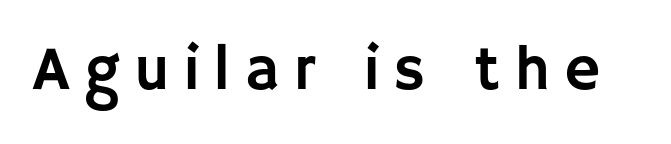
Q: Is the text italic (slanted)? A: No, it is upright.
Q: Is the typeface a serif or a sans-serif typeface? A: Sans-serif.
Q: Is the text underlined? A: No.
Q: Is the spacing between letters normal or unusually wide? A: Unusually wide.
Q: Width (condensed, normal, or wide)? A: Normal.
Q: Stroke contrast? A: Low.
Q: x-height? A: Large.
Q: Monospaced? A: No.
